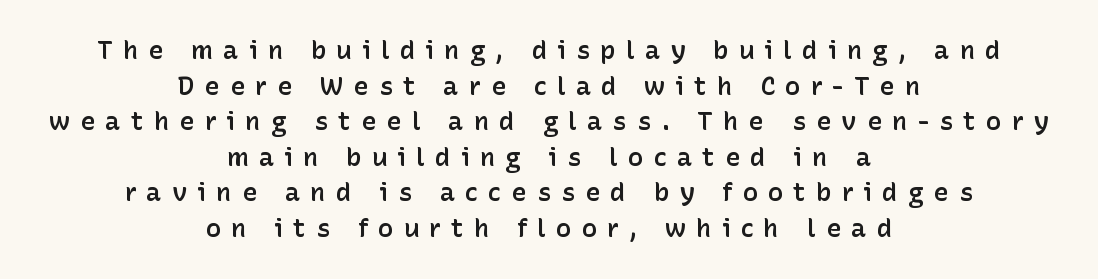
{"italic": "no", "bold": "semi", "underline": "no", "align": "center", "line_spacing": "normal", "line_spacing_ratio": 1.37, "letter_spacing": "wide", "letter_spacing_em": 0.38, "glyph_px": 26}
